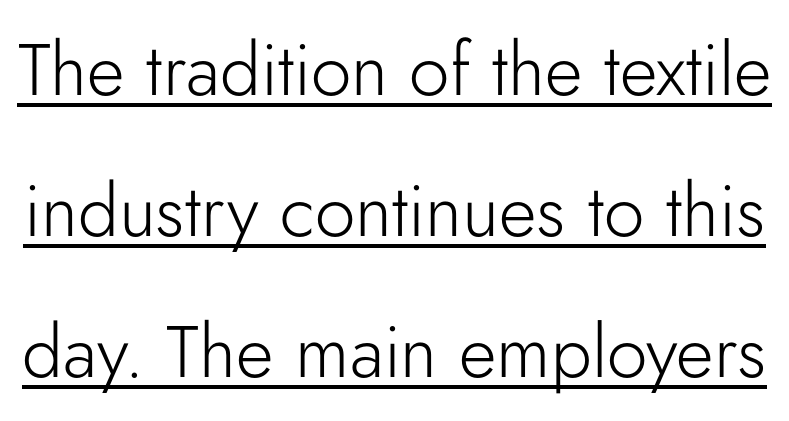
{"serif": "no", "italic": "no", "bold": "no", "weight": "light", "width": "normal", "stroke_contrast": "low", "x_height": "small", "monospaced": "no", "underline": "yes", "line_spacing": "loose", "line_spacing_ratio": 1.93, "letter_spacing": "normal", "letter_spacing_em": 0.0, "glyph_px": 73}
